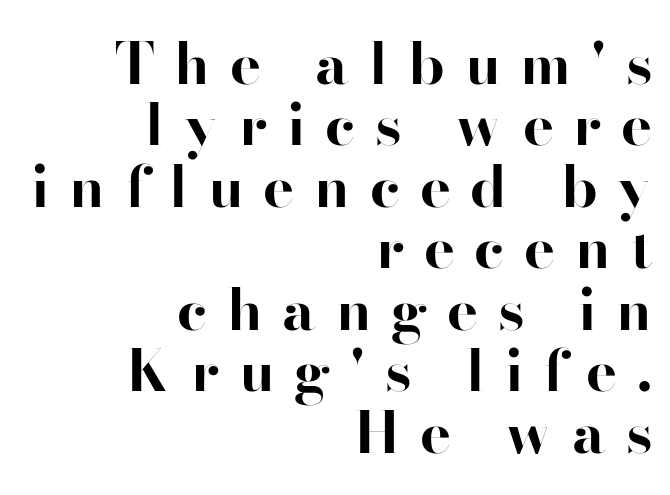
Stroke terminals: plain, sans-serif. Rows of type sit shoulder to shoulder in the vertical direction. A typesetter would call this proportional, since set widths differ per character. The letters are spread apart with noticeably loose tracking. The foot of each line stays bare and open.
